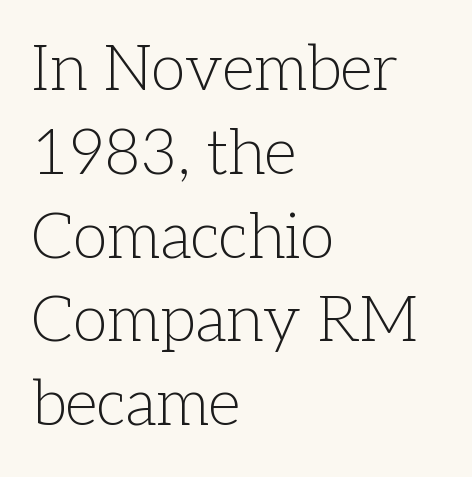
Characters follow at the spacing the type designer built in. Quick note: underline off. Proportional: the letters do not fall into vertical columns. The passage is arranged the way most books set body copy — flush left. Posture: straight, roman, zero tilt. Look at the bottom of the vertical strokes: they flare into serifs here.
